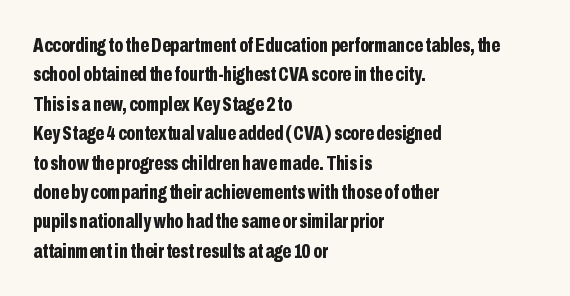
The image shows 21 px bold type, upright; set left-aligned, normal line spacing (1.4x), normal letter spacing, not underlined.
